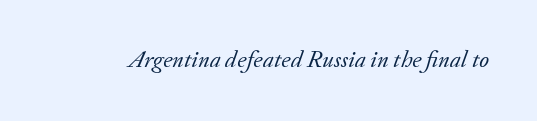
The characters are drawn with everyday or finer stroke widths. The gaps between neighbouring characters are ordinary and unremarkable. You can tell it's italic because the verticals aren't actually vertical. The string is rendered with underlining switched off.
